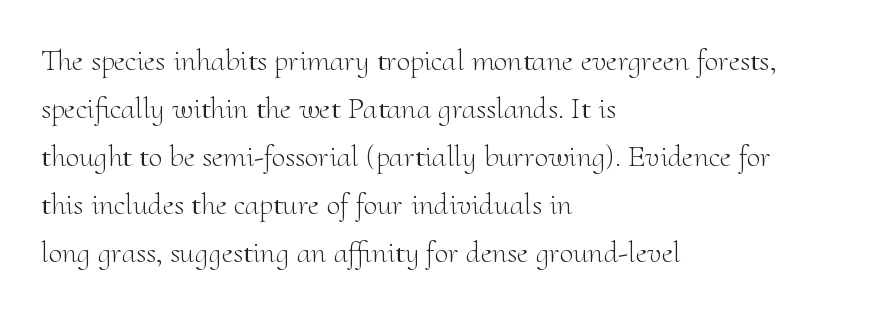
Q: Is the text bold? A: No.
Q: Is the text italic (slanted)? A: No, it is upright.
Q: Is the typeface a serif or a sans-serif typeface? A: Serif.
Q: Is the text underlined? A: No.
Q: How is the paragraph aligned? A: Left-aligned.
Q: Is the spacing between letters normal or unusually wide? A: Normal.
Q: Is the spacing between lines tight, normal or loose? A: Normal.
Q: Width (condensed, normal, or wide)? A: Normal.
Q: Stroke contrast? A: Medium.
Q: x-height? A: Small.
Q: Monospaced? A: No.
